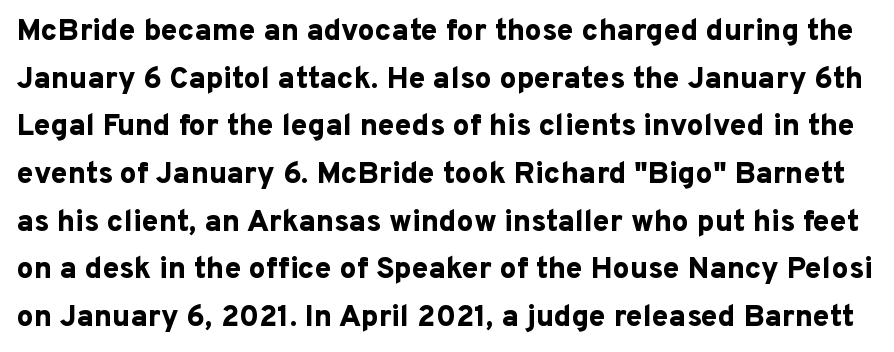
Think of a printed novel: that variable character pitch is what you see here. In terms of letterform style, serifs are entirely absent. Regarding leading, the lines here are spaced in the standard way. This is heavy type, rendered in bold.
